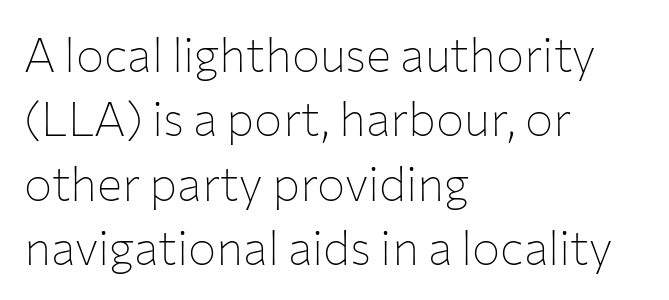
{"serif": "no", "italic": "no", "bold": "no", "weight": "thin", "width": "normal", "stroke_contrast": "low", "x_height": "medium", "monospaced": "no", "underline": "no", "align": "left", "line_spacing": "normal", "line_spacing_ratio": 1.37, "letter_spacing": "normal", "letter_spacing_em": 0.0, "glyph_px": 47}
